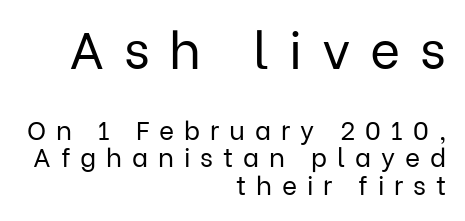
Caption: multi-line text, flush right, ragged left. Baseline-to-baseline distance is barely more than the letter height. The space beneath each line is pristine and unruled. Which chunk is bigger? The first one — the top block dwarfs the bottom. The lettering holds an erect, upright posture throughout. The letters are spread apart with noticeably loose tracking.
